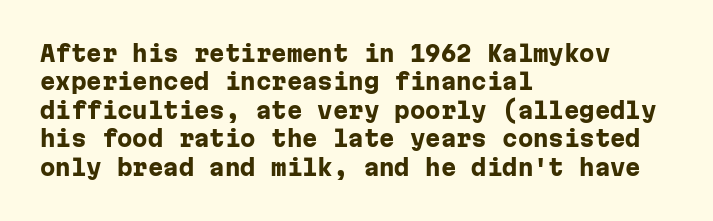
The image shows 22 px bold type, upright; set left-aligned, normal line spacing (1.29x), normal letter spacing, not underlined.
